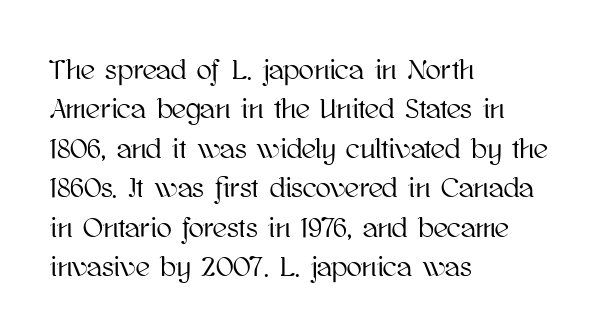
The image shows 28 px text type, upright; set left-aligned, normal line spacing (1.41x), normal letter spacing, not underlined; high stroke contrast and a medium x-height.
